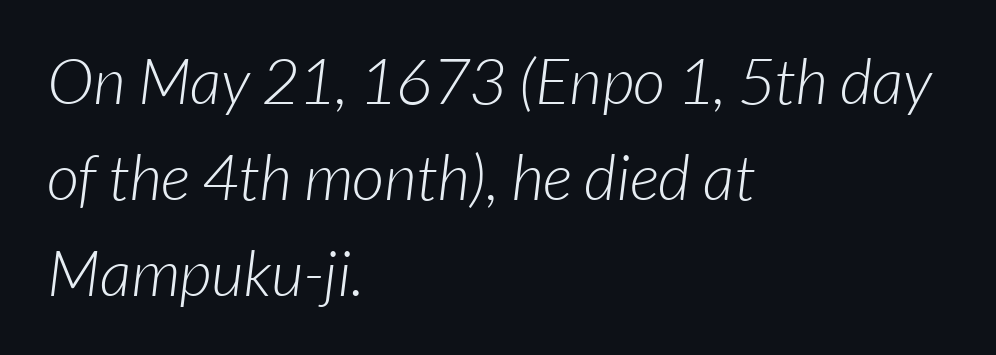
Q: Is the text bold? A: No.
Q: Is the typeface a serif or a sans-serif typeface? A: Sans-serif.
Q: Is the text underlined? A: No.
Q: How is the paragraph aligned? A: Left-aligned.
Q: Is the spacing between letters normal or unusually wide? A: Normal.
Q: Is the spacing between lines tight, normal or loose? A: Normal.
Q: Width (condensed, normal, or wide)? A: Normal.
Q: Stroke contrast? A: Low.
Q: x-height? A: Medium.
Q: Monospaced? A: No.
